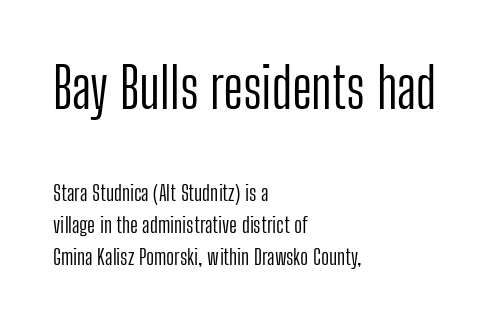
The image shows 56 px light, condensed sans-serif type, upright; set left-aligned, normal line spacing (1.45x), normal letter spacing, not underlined; the first (top) block is 2.55x larger; low stroke contrast and a medium x-height.
